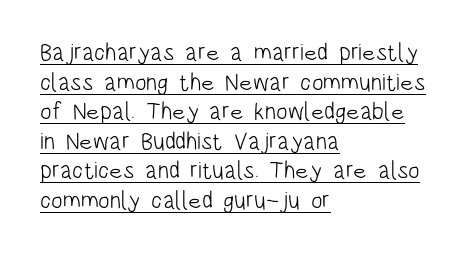
The rag falls on the right side of this text block. The face used here appears with an underline applied. The typesetting does not lean heavy: it is not bold. The letters stand straight up with perfectly vertical stems. Tracking here is standard; glyphs follow each other at the usual distance.
